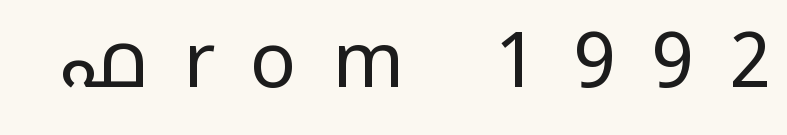
Ink coverage per letter is moderate at most. The rendering uses natural spacing where letterforms have individual widths. A sans-serif font was chosen for this passage. The lettering holds an erect, upright posture throughout. The horizontal fit of the characters is loose and conspicuously gappy. Nobody drew a line under any word here.
